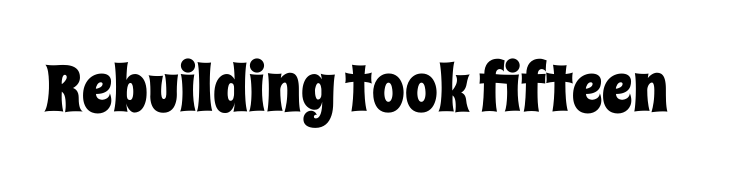
{"italic": "no", "width": "condensed", "stroke_contrast": "low", "x_height": "large", "monospaced": "no", "underline": "no", "letter_spacing": "normal", "letter_spacing_em": 0.0, "glyph_px": 65}
